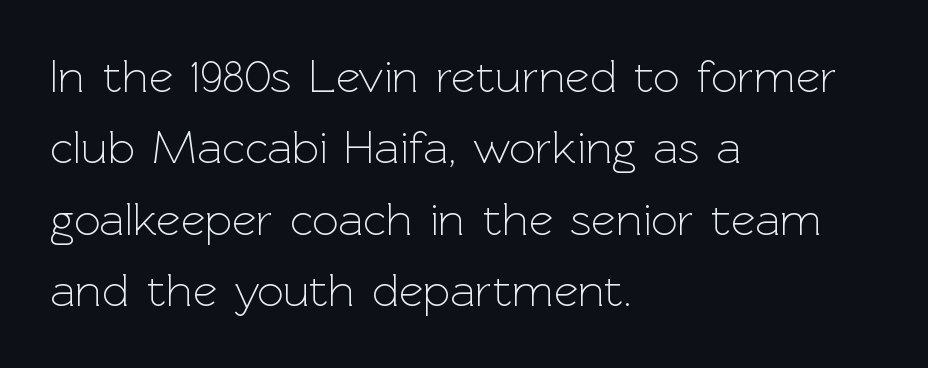
This rendering leaves character spacing at its baseline value. Vertical stems look standard width or narrower in stroke. Posture: vertical. The specimen omits any rule beneath the text block's lines. Line beginnings align vertically; line endings do not. Summary of vertical rhythm: regular, with standard interline spacing.
